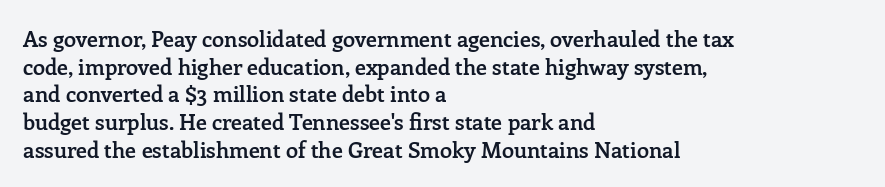
Q: Is the text bold? A: Semi-bold.
Q: Is the text italic (slanted)? A: No, it is upright.
Q: Is the text underlined? A: No.
Q: How is the paragraph aligned? A: Left-aligned.
Q: Is the spacing between letters normal or unusually wide? A: Normal.
Q: Is the spacing between lines tight, normal or loose? A: Normal.
